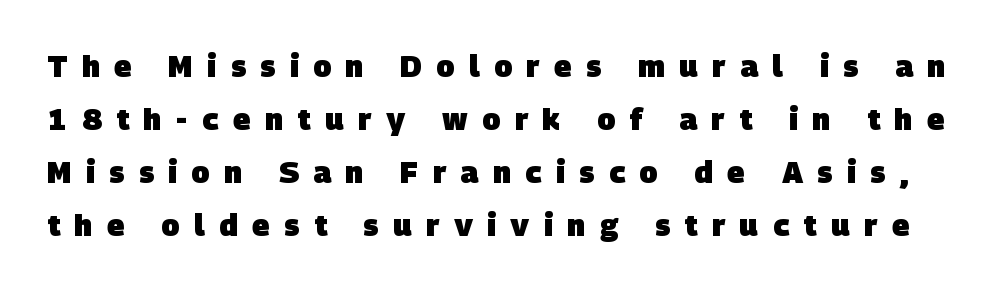
Q: Is the text bold? A: Yes.
Q: Is the typeface a serif or a sans-serif typeface? A: Sans-serif.
Q: Is the text underlined? A: No.
Q: Is the spacing between letters normal or unusually wide? A: Unusually wide.
Q: Width (condensed, normal, or wide)? A: Normal.
Q: Stroke contrast? A: Low.
Q: x-height? A: Large.
Q: Monospaced? A: No.
